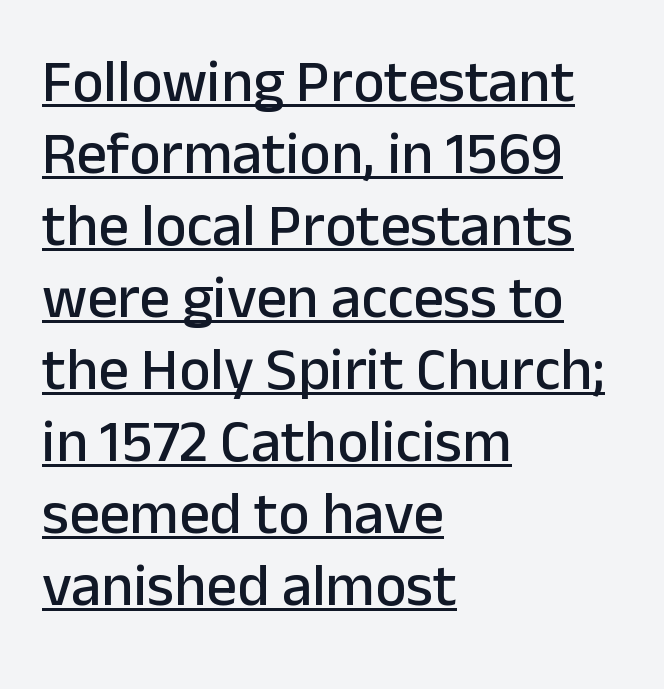
Students, observe the line beneath the letters — that is underlining. Unlike a traditional serif, this face leaves its strokes unadorned. A roman cut, with each character standing at attention. Inter-character spacing is left at the font's built-in metrics. Horizontally, the lines are justified to the leading edge only. Think of a printed novel: that variable character pitch is what you see here.
